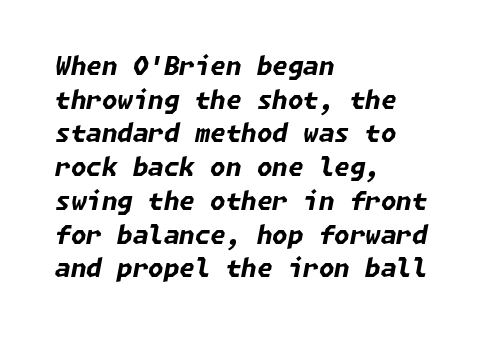
These lines were composed using italics. Evenly set lines give the paragraph a standard silhouette. The area under the type is left untouched. Standard letterfit; no display-style spreading of the glyphs. Heft: maximum for text — a bold. Horizontal alignment here is leftward, the default for most running prose.
